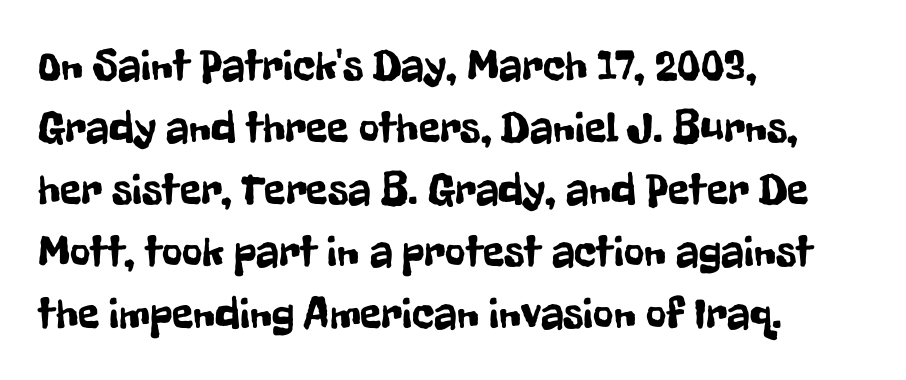
The image shows 44 px condensed sans-serif type, upright; set left-aligned, normal line spacing (1.41x), normal letter spacing, not underlined; low stroke contrast and a medium x-height.
